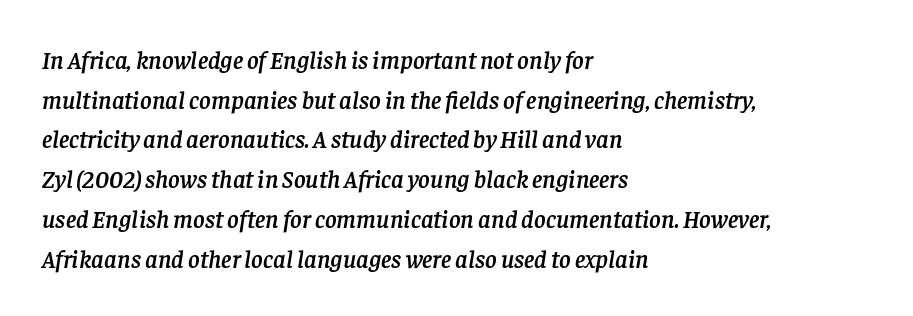
{"italic": "yes", "lean": "right", "slant_degrees": 8, "underline": "no", "align": "left", "line_spacing": "normal", "line_spacing_ratio": 1.59, "letter_spacing": "normal", "letter_spacing_em": 0.0, "glyph_px": 25}
